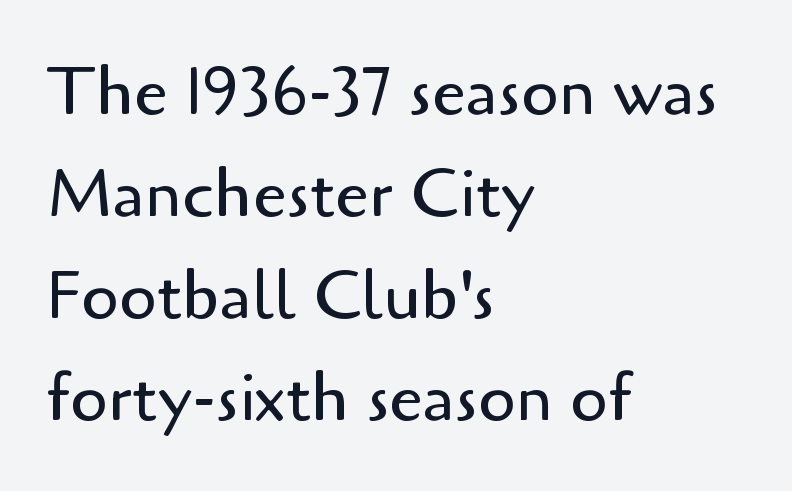
The image shows 68 px regular-weight sans-serif type, upright; set left-aligned, normal line spacing (1.5x), normal letter spacing, not underlined; low stroke contrast and a small x-height.
